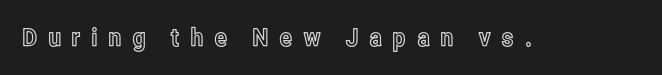
The image shows 25 px text type, upright; set unusually wide letter spacing (+0.4 em), not underlined.
